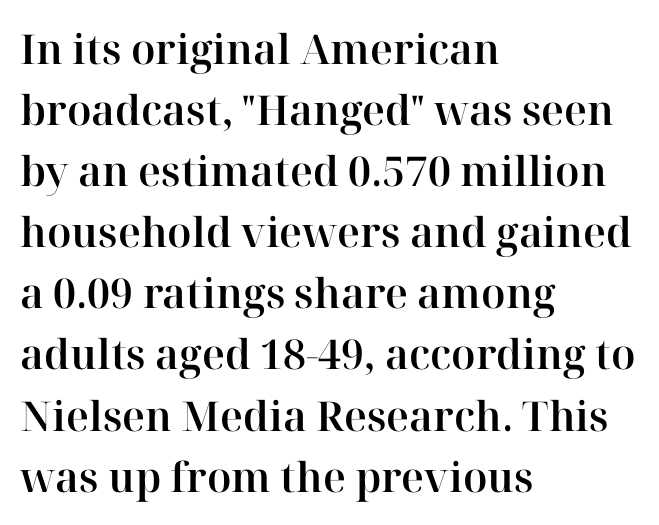
{"serif": "yes", "italic": "no", "width": "normal", "stroke_contrast": "high", "x_height": "medium", "monospaced": "no", "underline": "no", "align": "left", "line_spacing": "normal", "line_spacing_ratio": 1.49, "letter_spacing": "normal", "letter_spacing_em": 0.0, "glyph_px": 41}
